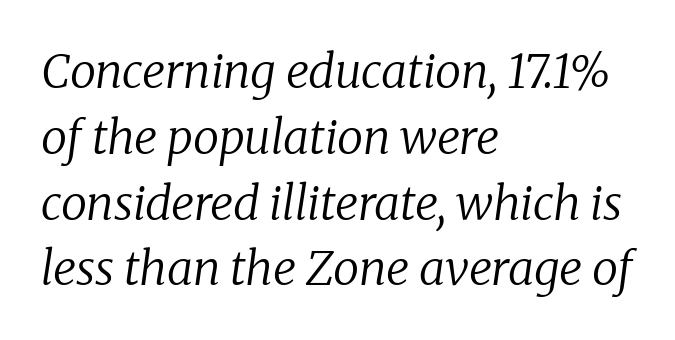
{"serif": "yes", "italic": "yes", "lean": "right", "slant_degrees": 8, "bold": "no", "weight": "regular", "width": "normal", "stroke_contrast": "low", "x_height": "medium", "monospaced": "no", "underline": "no", "align": "left", "line_spacing": "normal", "line_spacing_ratio": 1.4, "letter_spacing": "normal", "letter_spacing_em": 0.0, "glyph_px": 47}
